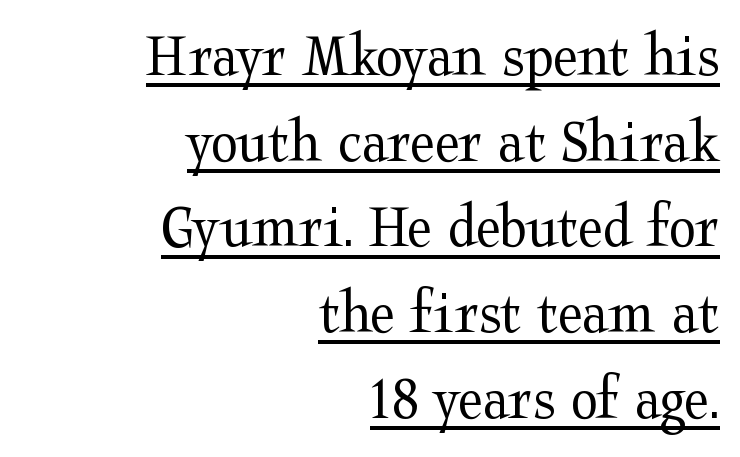
Q: Is the text bold? A: No.
Q: Is the text italic (slanted)? A: No, it is upright.
Q: Is the typeface a serif or a sans-serif typeface? A: Serif.
Q: Is the text underlined? A: Yes.
Q: How is the paragraph aligned? A: Right-aligned.
Q: Is the spacing between letters normal or unusually wide? A: Normal.
Q: Is the spacing between lines tight, normal or loose? A: Normal.
Q: Width (condensed, normal, or wide)? A: Wide.
Q: Stroke contrast? A: Medium.
Q: x-height? A: Medium.
Q: Monospaced? A: No.
